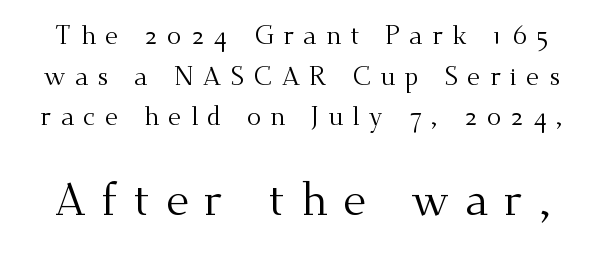
{"serif": "yes", "italic": "no", "bold": "no", "weight": "regular", "width": "normal", "stroke_contrast": "medium", "x_height": "small", "monospaced": "no", "underline": "no", "line_spacing": "normal", "line_spacing_ratio": 1.56, "letter_spacing": "wide", "letter_spacing_em": 0.35, "larger_block": "second", "size_ratio": 1.73, "glyph_px": 45}
